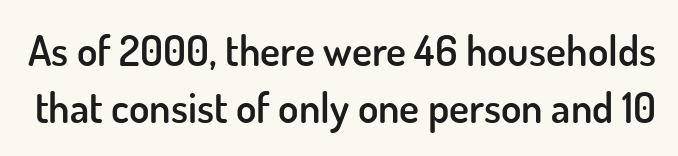
Q: Is the text bold? A: Semi-bold.
Q: Is the text italic (slanted)? A: No, it is upright.
Q: Is the typeface a serif or a sans-serif typeface? A: Sans-serif.
Q: Is the text underlined? A: No.
Q: Is the spacing between letters normal or unusually wide? A: Normal.
Q: Is the spacing between lines tight, normal or loose? A: Normal.
Q: Width (condensed, normal, or wide)? A: Normal.
Q: Stroke contrast? A: Low.
Q: x-height? A: Small.
Q: Monospaced? A: No.
